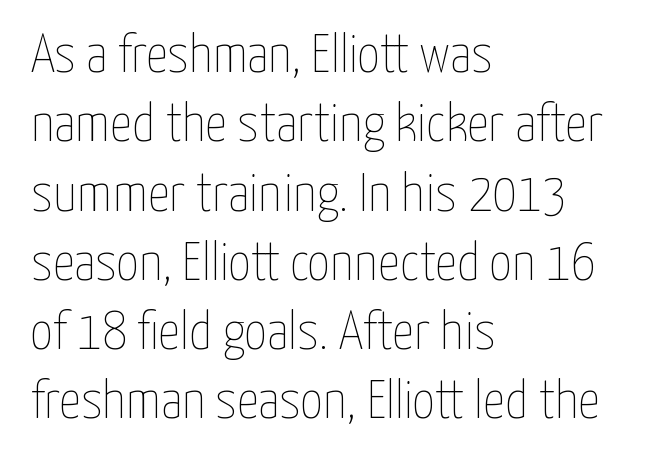
The image shows 55 px thin, condensed type, upright; set left-aligned, normal line spacing (1.26x), normal letter spacing, not underlined; low stroke contrast and a medium x-height.
